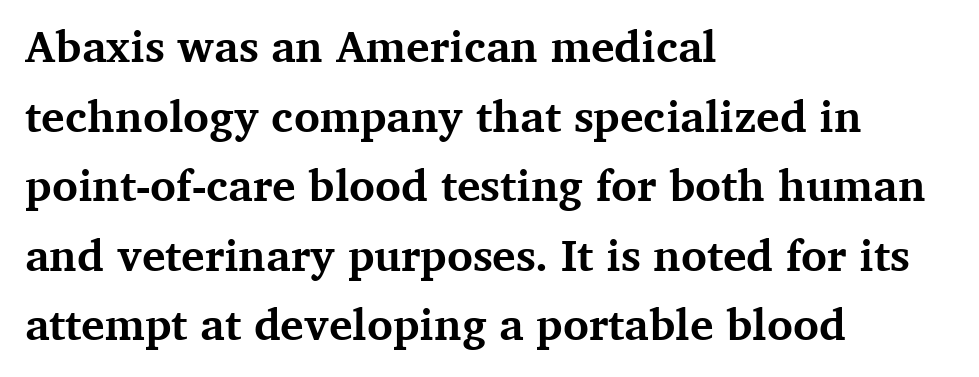
{"serif": "yes", "italic": "no", "bold": "yes", "weight": "bold", "width": "normal", "stroke_contrast": "medium", "x_height": "medium", "monospaced": "no", "underline": "no", "align": "left", "line_spacing": "normal", "line_spacing_ratio": 1.58, "letter_spacing": "normal", "letter_spacing_em": 0.0, "glyph_px": 44}
